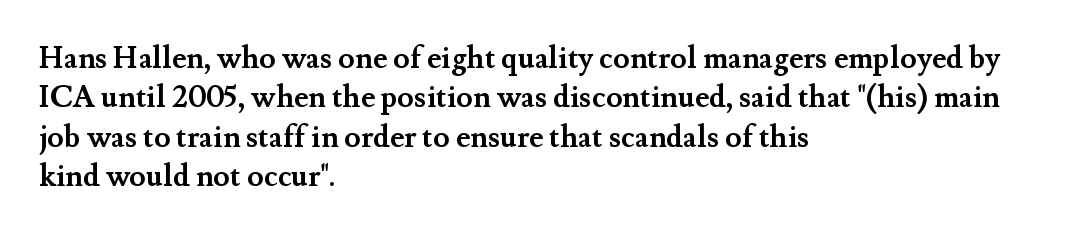
Q: Is the text bold? A: Yes.
Q: Is the text italic (slanted)? A: No, it is upright.
Q: Is the typeface a serif or a sans-serif typeface? A: Serif.
Q: Is the text underlined? A: No.
Q: How is the paragraph aligned? A: Left-aligned.
Q: Is the spacing between letters normal or unusually wide? A: Normal.
Q: Is the spacing between lines tight, normal or loose? A: Normal.
Q: Width (condensed, normal, or wide)? A: Normal.
Q: Stroke contrast? A: Medium.
Q: x-height? A: Small.
Q: Monospaced? A: No.
